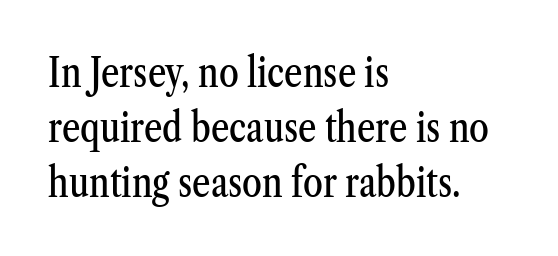
{"serif": "yes", "italic": "no", "width": "condensed", "stroke_contrast": "medium", "x_height": "medium", "monospaced": "no", "underline": "no", "align": "left", "line_spacing": "normal", "line_spacing_ratio": 1.37, "letter_spacing": "normal", "letter_spacing_em": 0.0, "glyph_px": 40}
